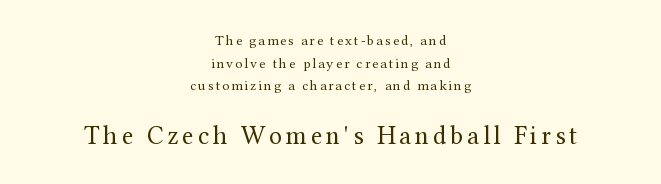
Just letters on the line, the space beneath them empty. Ordinary non-slanted type is in use. Size contrast runs from small at the top to large at the bottom. Compared with a typical body face, this is equally light or lighter still.
